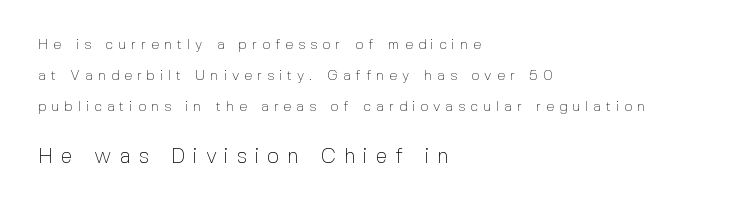
Q: Is the text bold? A: No.
Q: Is the text italic (slanted)? A: No, it is upright.
Q: Is the text underlined? A: No.
Q: How is the paragraph aligned? A: Left-aligned.
Q: Is the spacing between letters normal or unusually wide? A: Unusually wide.
Q: Is the spacing between lines tight, normal or loose? A: Loose.
Q: Which block of text is set in a larger size, the first (top) or the second (bottom)? A: The second (bottom) one.
